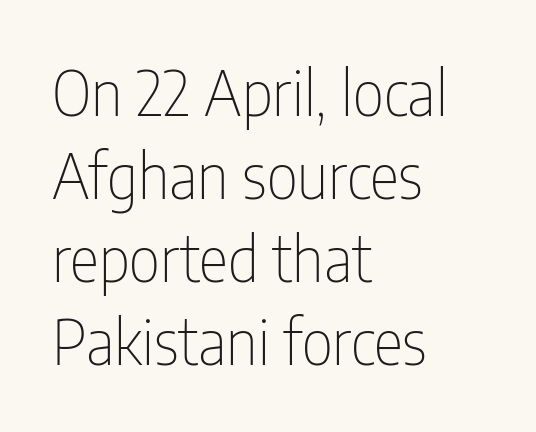
{"serif": "no", "italic": "no", "bold": "no", "weight": "thin", "width": "condensed", "stroke_contrast": "low", "x_height": "medium", "monospaced": "no", "underline": "no", "align": "left", "line_spacing": "normal", "line_spacing_ratio": 1.34, "letter_spacing": "normal", "letter_spacing_em": 0.0, "glyph_px": 62}
